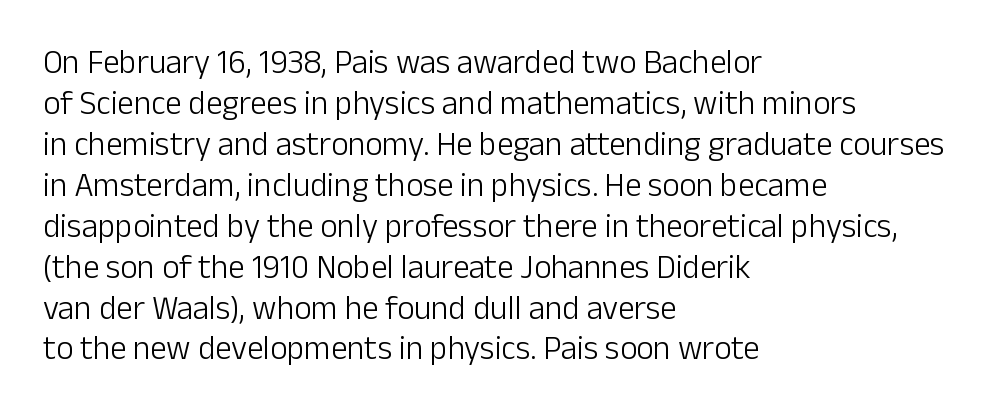
Q: Is the text bold? A: No.
Q: Is the text italic (slanted)? A: No, it is upright.
Q: Is the typeface a serif or a sans-serif typeface? A: Sans-serif.
Q: Is the text underlined? A: No.
Q: How is the paragraph aligned? A: Left-aligned.
Q: Is the spacing between letters normal or unusually wide? A: Normal.
Q: Width (condensed, normal, or wide)? A: Normal.
Q: Stroke contrast? A: Low.
Q: x-height? A: Medium.
Q: Monospaced? A: No.
